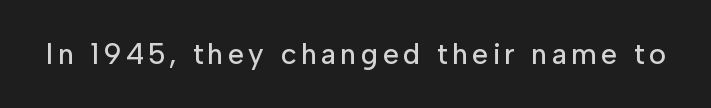
Q: Is the text italic (slanted)? A: No, it is upright.
Q: Is the typeface a serif or a sans-serif typeface? A: Sans-serif.
Q: Is the text underlined? A: No.
Q: Width (condensed, normal, or wide)? A: Normal.
Q: Stroke contrast? A: Low.
Q: x-height? A: Medium.
Q: Monospaced? A: No.
